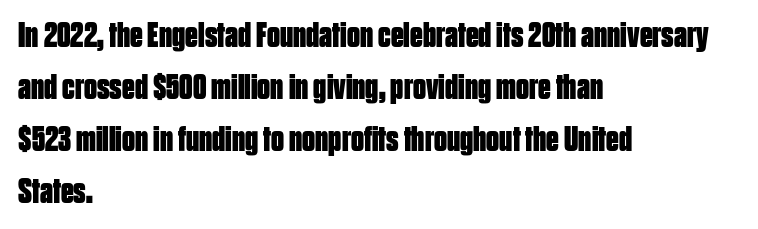
{"serif": "no", "italic": "no", "bold": "yes", "weight": "bold", "width": "condensed", "stroke_contrast": "low", "x_height": "large", "monospaced": "no", "underline": "no", "align": "left", "line_spacing": "normal", "line_spacing_ratio": 1.44, "letter_spacing": "normal", "letter_spacing_em": 0.0, "glyph_px": 36}
